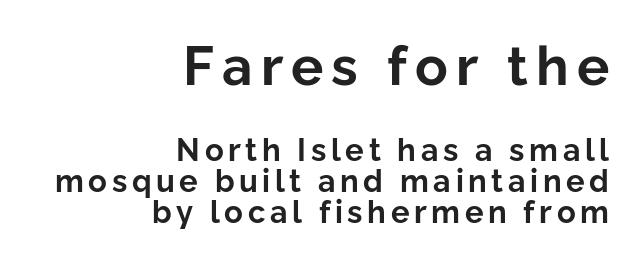
The image shows 54 px bold sans-serif type, upright; set right-aligned, tight line spacing (1.0x), not underlined; the first (top) block is 1.74x larger; low stroke contrast and a medium x-height.
